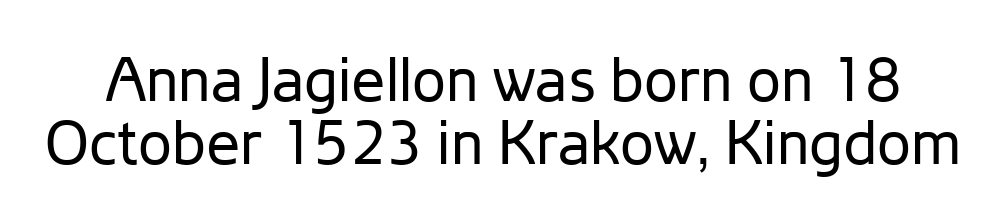
{"serif": "no", "italic": "no", "bold": "no", "weight": "regular", "width": "normal", "stroke_contrast": "low", "x_height": "medium", "monospaced": "no", "underline": "no", "line_spacing": "tight", "line_spacing_ratio": 1.03, "letter_spacing": "normal", "letter_spacing_em": 0.0, "glyph_px": 61}
